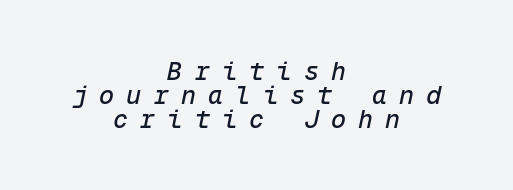
{"italic": "yes", "lean": "right", "slant_degrees": 12, "underline": "no", "align": "center", "line_spacing": "tight", "line_spacing_ratio": 0.96, "letter_spacing": "wide", "letter_spacing_em": 0.49, "glyph_px": 25}
